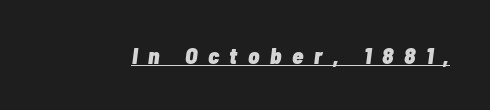
How are the letters spaced? Widely, with obvious added tracking. Compared with an ordinary text face, these strokes are far heavier — a full bold. The rendered words wear a rule along their underside. Tall strokes in this sample are angled rather than plumb.
